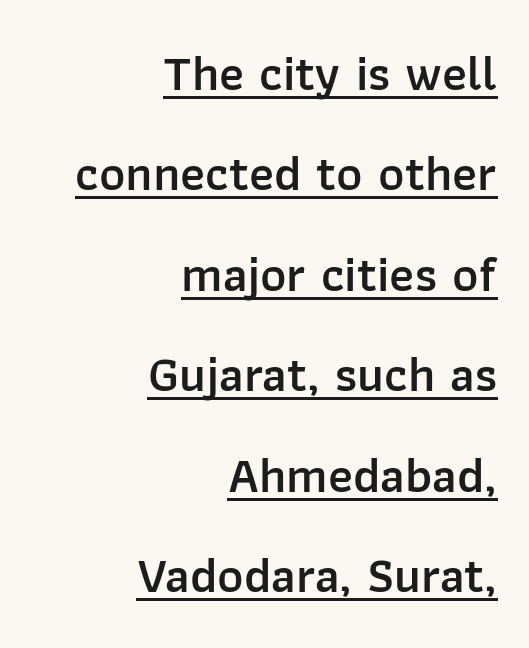
{"serif": "no", "italic": "no", "bold": "semi", "weight": "semibold", "width": "normal", "stroke_contrast": "low", "x_height": "medium", "monospaced": "no", "underline": "yes", "align": "right", "line_spacing": "loose", "line_spacing_ratio": 2.01, "letter_spacing": "normal", "letter_spacing_em": 0.0, "glyph_px": 50}
